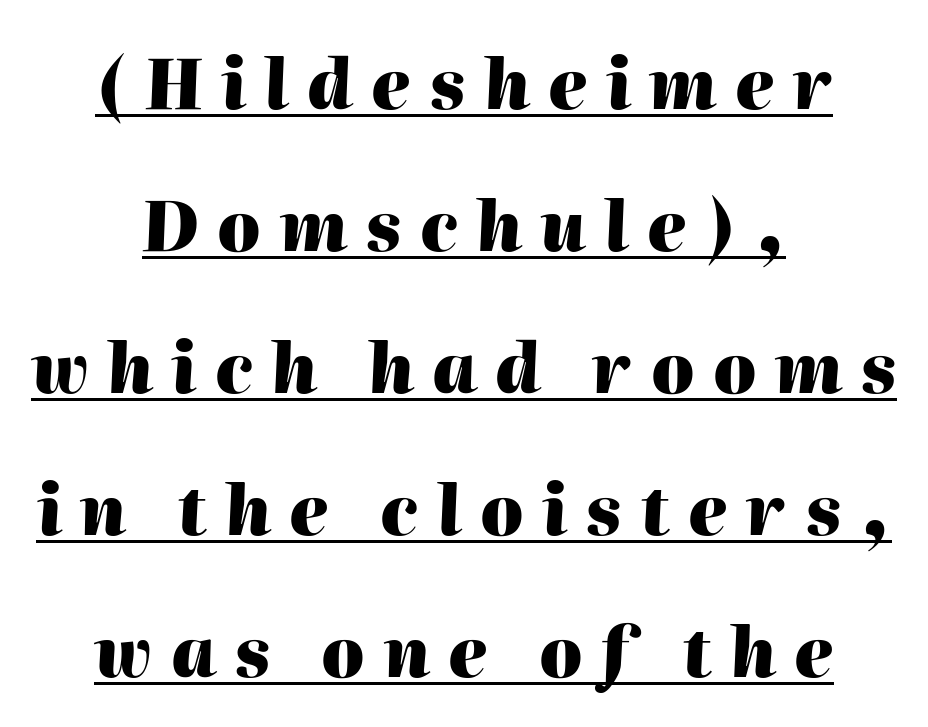
Is the letter spacing exaggerated? Yes — the characters are pushed far apart. The typesetter chose a symmetrical, centered arrangement here. The space between consecutive lines is lavish. The face used here appears with an underline applied.
